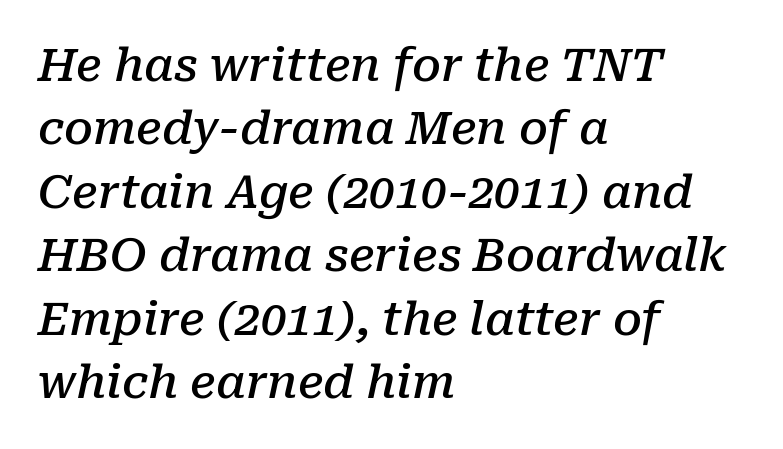
The image shows 46 px semibold serif type, italic (leaning right); set left-aligned, normal line spacing (1.38x), normal letter spacing, not underlined; low stroke contrast and a medium x-height.
